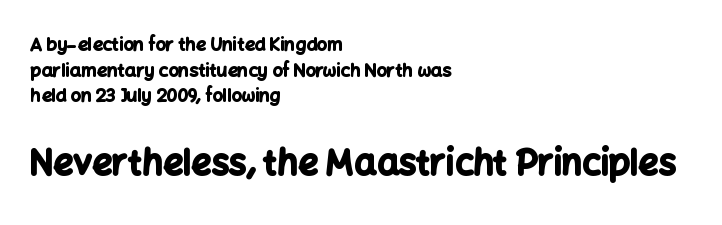
{"serif": "no", "italic": "no", "bold": "yes", "weight": "bold", "width": "normal", "stroke_contrast": "low", "x_height": "medium", "monospaced": "no", "underline": "no", "align": "left", "line_spacing": "normal", "line_spacing_ratio": 1.43, "letter_spacing": "normal", "letter_spacing_em": 0.0, "larger_block": "second", "size_ratio": 1.94, "glyph_px": 35}
